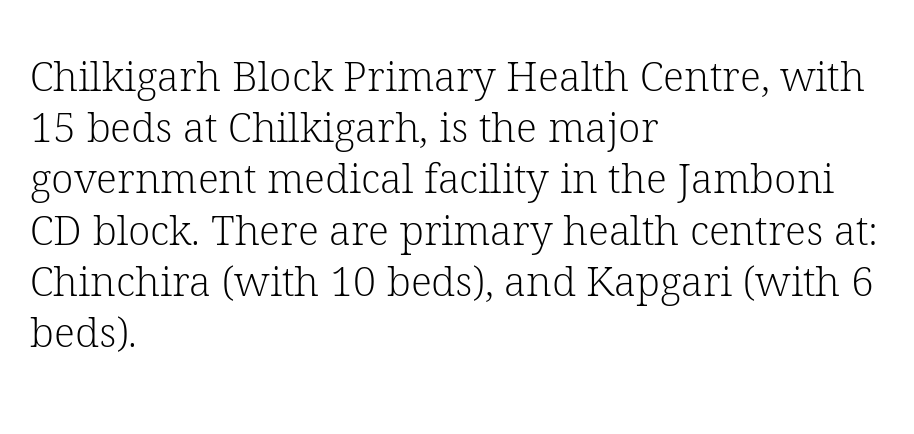
The image shows 41 px light serif type, upright; set left-aligned, normal line spacing (1.25x), normal letter spacing, not underlined; low stroke contrast and a medium x-height.
